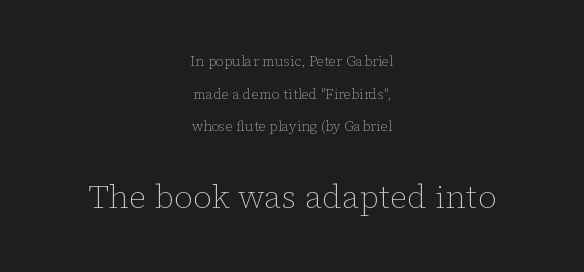
The image shows 33 px thin type, upright; set centered, loose line spacing (2.33x), normal letter spacing, not underlined; the second (bottom) block is 2.36x larger; low stroke contrast and a medium x-height.
